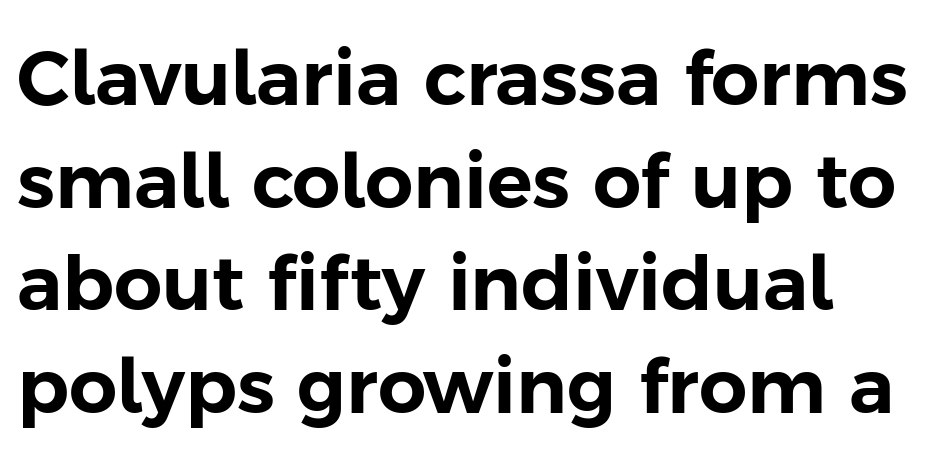
The axis of the letterforms is exactly vertical. The passage shown is typed in a proportional face where columns would drift. The passage shown stacks its lines at a standard gap. Bare-footed words on every line.
